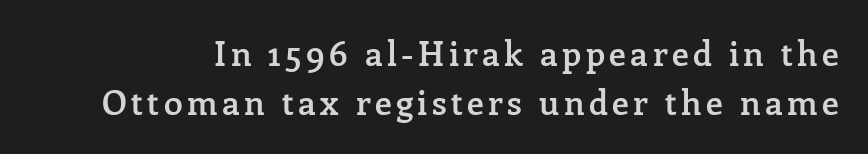
Q: Is the text bold? A: Semi-bold.
Q: Is the text italic (slanted)? A: No, it is upright.
Q: Is the typeface a serif or a sans-serif typeface? A: Serif.
Q: Is the text underlined? A: No.
Q: Is the spacing between lines tight, normal or loose? A: Normal.
Q: Width (condensed, normal, or wide)? A: Normal.
Q: Stroke contrast? A: Low.
Q: x-height? A: Medium.
Q: Monospaced? A: No.
